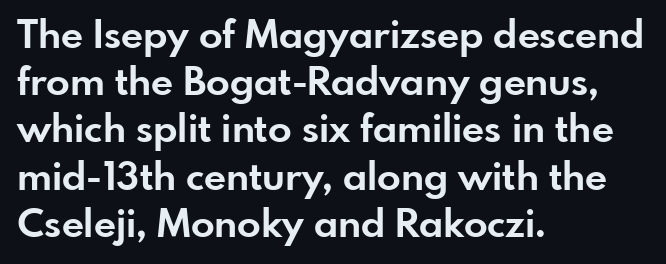
Heavy-handed strokes throughout: this text is bold. The face used here is a sans, in the tradition of grotesques and geometrics. These lines stack with their left ends in a neat column. The specimen omits any rule beneath the text block's lines. Style check: upright.
